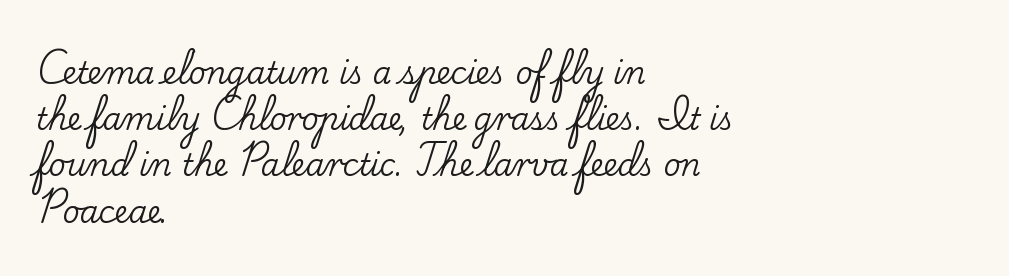
{"serif": "yes", "width": "normal", "stroke_contrast": "low", "x_height": "small", "monospaced": "no", "underline": "no", "align": "left", "line_spacing": "normal", "line_spacing_ratio": 1.54, "letter_spacing": "normal", "letter_spacing_em": 0.0, "glyph_px": 30}
